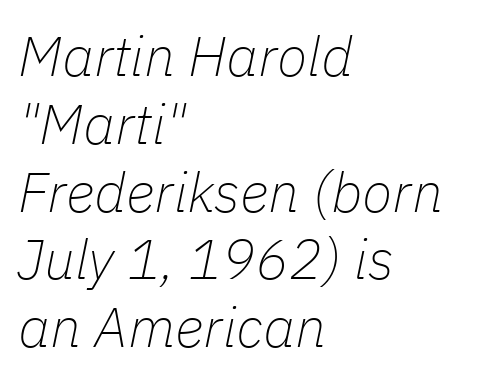
These lines are rendered in a variable-pitch font. Spacing between characters is what you'd get straight out of the box. Stroke mass is kept to a normal reading level or below. The glyphs are unaccompanied by any horizontal stroke below them. Line starts are locked; line ends wander. You can tell it's italic because the verticals aren't actually vertical.
